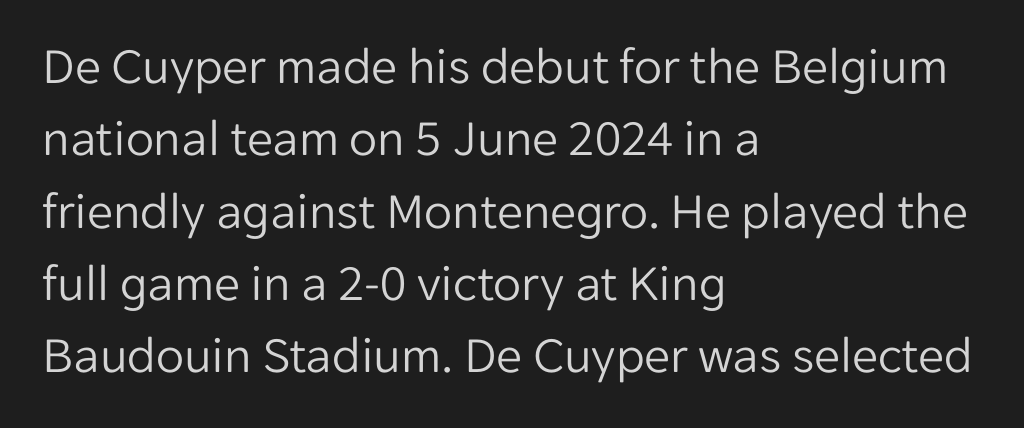
Are there feet on the stems? There aren't — it's a sans. The letters look calm and open, with moderate or lighter stems. Leading matches the norm, producing a regular column. Varying glyph widths throughout — classic text-font behaviour. Quick note: underline off.
